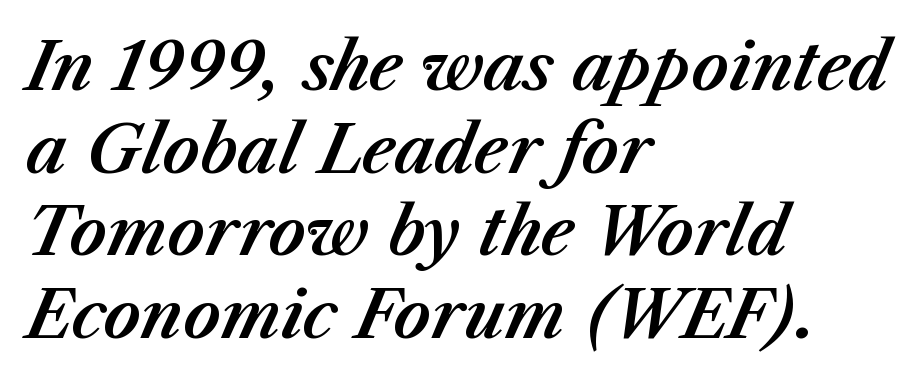
Characters are canted at an angle relative to the baseline's perpendicular. Each word holds together tightly as a unit, with standard inter-letter gaps. Clear beneath every line of the passage. How would I describe the line gaps? Plain and ordinary. These lines are rendered in a variable-pitch font. Is the block centered? No — it sits flush against the left margin.
